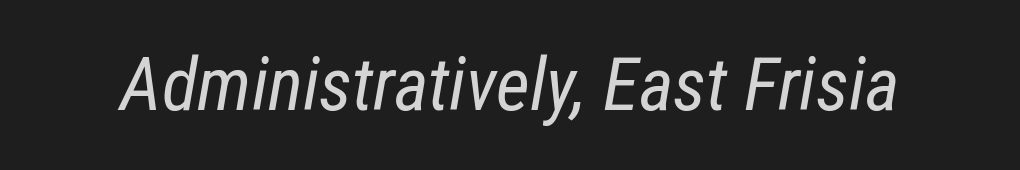
The image shows 74 px regular-weight, condensed type, italic (leaning right); set normal letter spacing, not underlined; low stroke contrast and a medium x-height.
